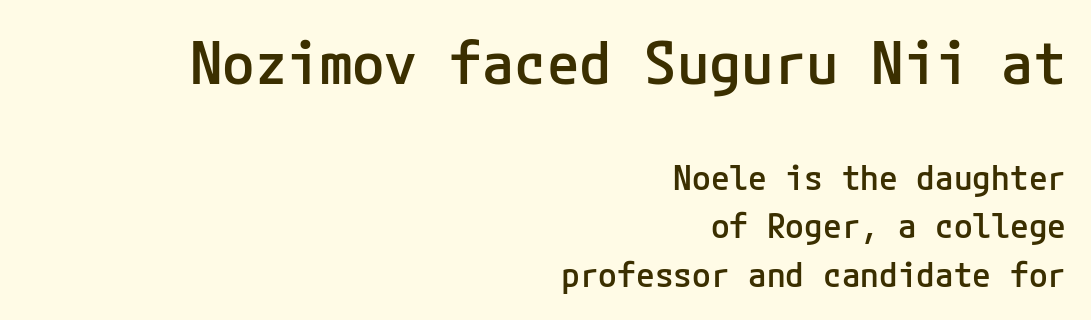
{"serif": "no", "italic": "no", "bold": "semi", "weight": "semibold", "width": "normal", "stroke_contrast": "low", "x_height": "medium", "underline": "no", "align": "right", "line_spacing": "normal", "line_spacing_ratio": 1.42, "letter_spacing": "normal", "letter_spacing_em": 0.0, "larger_block": "first", "size_ratio": 1.74, "glyph_px": 59}
